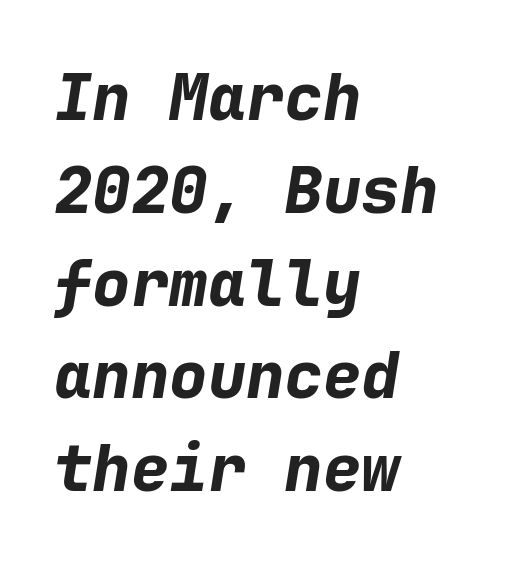
Short and long lines alike share a common starting point at left. This is heavy type, rendered in bold. The vertical gap from one line to the next is medium. The string is rendered with underlining switched off. Looking at the ascenders, they clearly lean.
